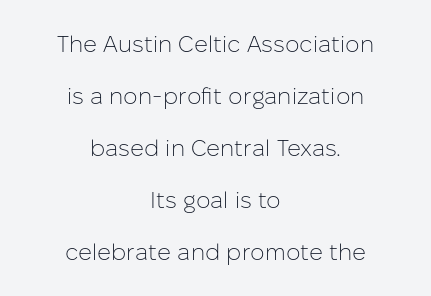
The image shows 23 px text type, upright; set centered, loose line spacing (2.26x), normal letter spacing, not underlined.
